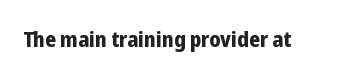
The image shows 22 px bold type, upright; set normal letter spacing, not underlined.
